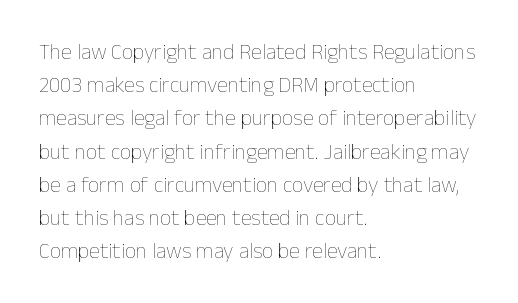
Tall strokes in this sample are plumb rather than angled. Weight: regular or lighter. Tracking value appears to be zero — textbook default spacing. The passage shown stacks its lines at a standard gap. The lines in this sample share a left origin and differ only in where they stop. Anything drawn beneath the words? Only blank space.
